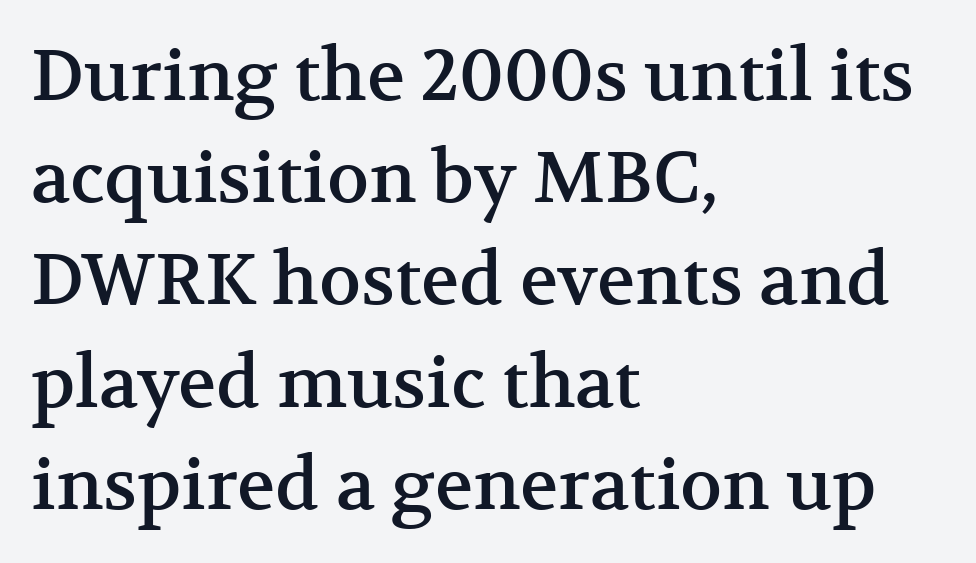
The image shows 71 px serif type, upright; set left-aligned, normal line spacing (1.44x), normal letter spacing, not underlined; medium stroke contrast and a medium x-height.
